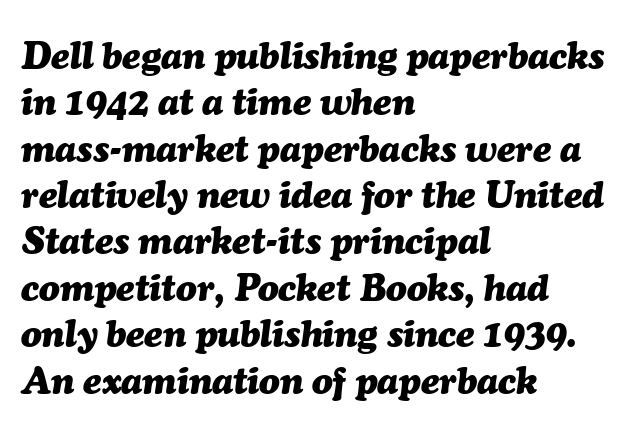
Q: Is the text bold? A: Yes.
Q: Is the text italic (slanted)? A: Yes, it leans right by about 7 degrees.
Q: Is the text underlined? A: No.
Q: How is the paragraph aligned? A: Left-aligned.
Q: Is the spacing between letters normal or unusually wide? A: Normal.
Q: Width (condensed, normal, or wide)? A: Normal.
Q: Stroke contrast? A: Medium.
Q: x-height? A: Medium.
Q: Monospaced? A: No.
